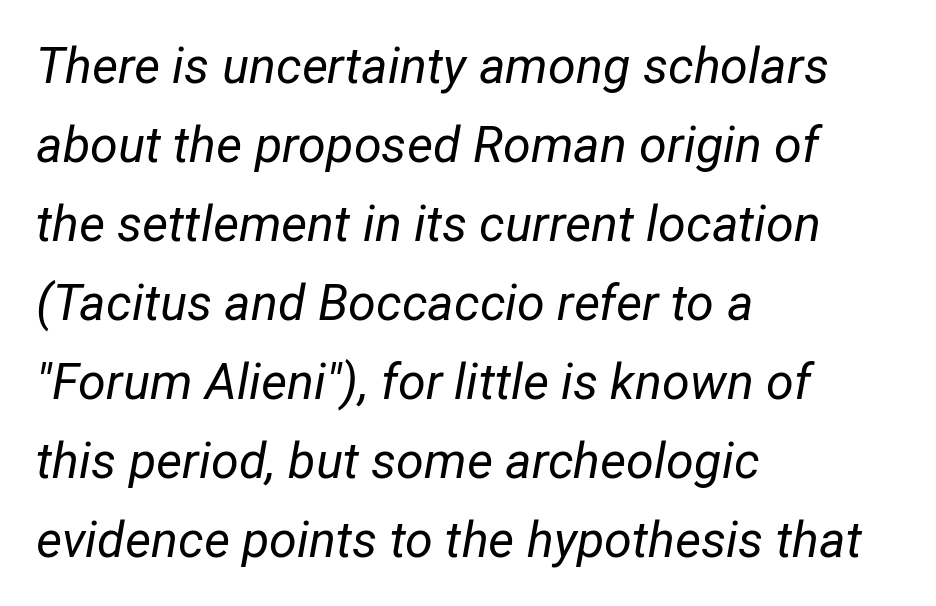
The font is comparable to plain body text, perhaps lighter. This sample keeps an unexceptional amount of space between lines. It's the slanting kind of type. Typeset ragged right — the left edge is the straight one. Only glyphs here, with clear space below each row.
